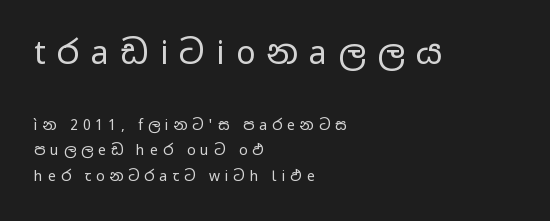
The image shows 32 px regular-weight, wide sans-serif type, upright; set left-aligned, line spacing 1.8x, unusually wide letter spacing (+0.36 em), not underlined; the first (top) block is 2.29x larger; low stroke contrast and a medium x-height.
